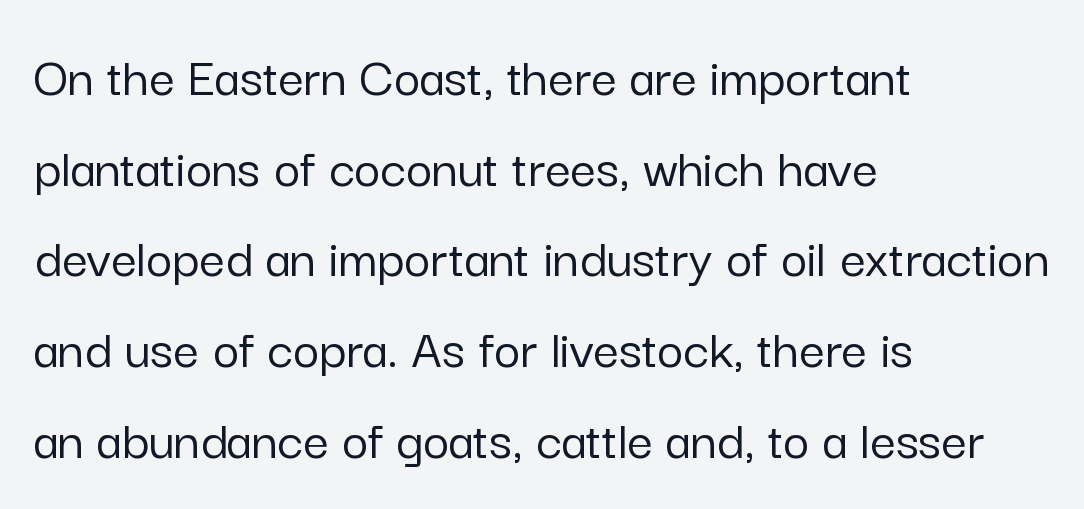
Think of a printed novel: that variable character pitch is what you see here. Ordinary non-slanted type is in use. Typographically, this falls in the sans-serif category. Lines of text with bare space underneath. Short note: letters normally spaced.
